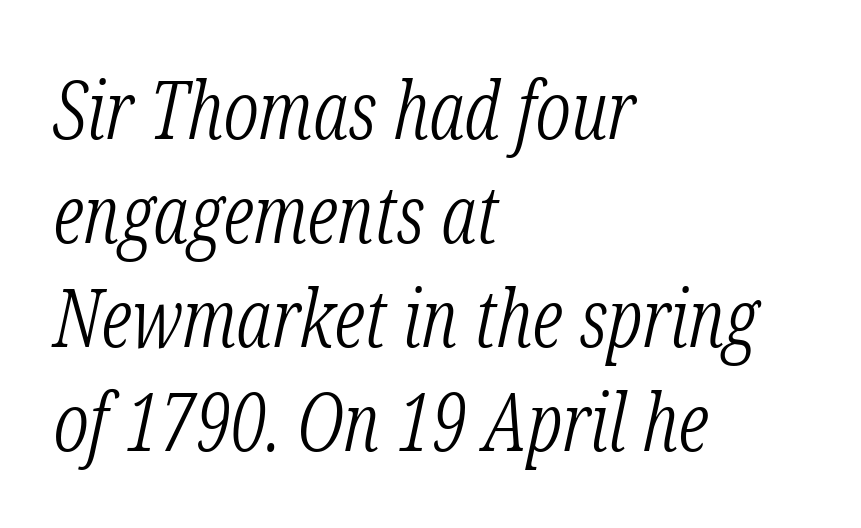
Q: Is the text bold? A: No.
Q: Is the text italic (slanted)? A: Yes, it leans right by about 12 degrees.
Q: Is the typeface a serif or a sans-serif typeface? A: Serif.
Q: Is the text underlined? A: No.
Q: How is the paragraph aligned? A: Left-aligned.
Q: Is the spacing between letters normal or unusually wide? A: Normal.
Q: Is the spacing between lines tight, normal or loose? A: Normal.
Q: Width (condensed, normal, or wide)? A: Condensed.
Q: Stroke contrast? A: Low.
Q: x-height? A: Medium.
Q: Monospaced? A: No.
